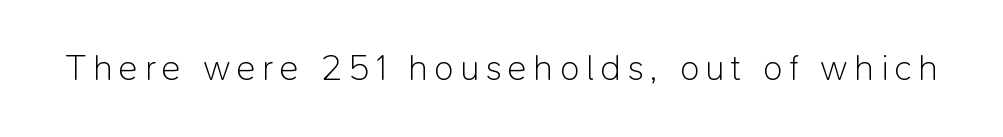
This is roman type, the default non-slanted kind. The passage shown is typeset with a sans-serif family. Nothing heavy about these letters — not bold at all. The passage shown is typed in a proportional face where columns would drift.
